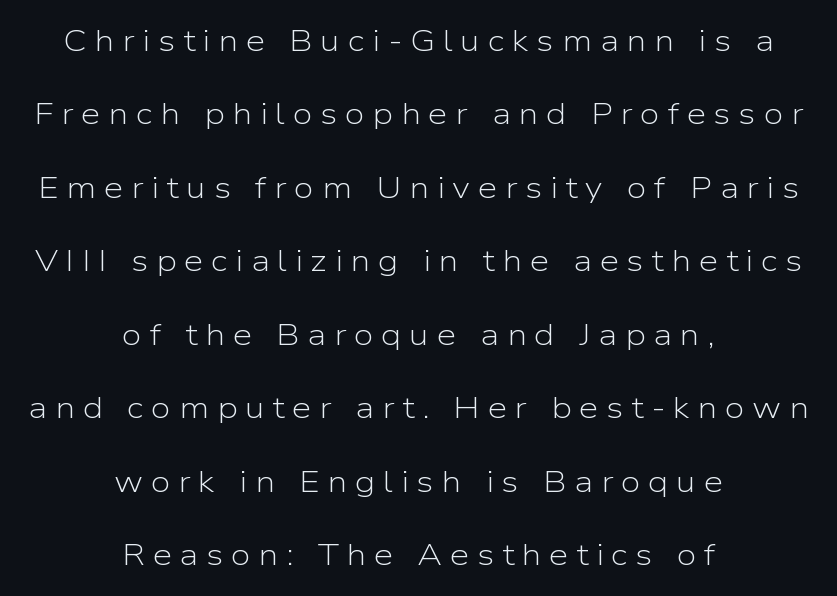
The image shows 31 px light sans-serif type, upright; set centered, loose line spacing (2.37x), unusually wide letter spacing (+0.25 em), not underlined; low stroke contrast and a medium x-height.
